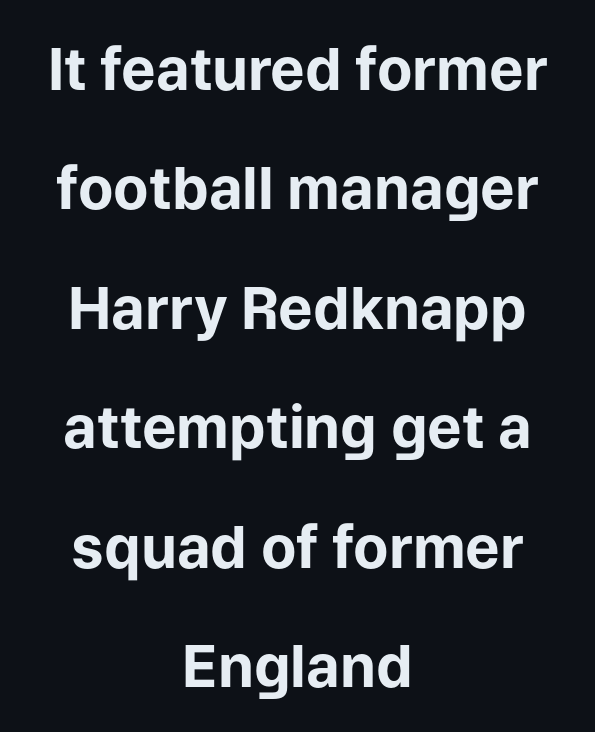
Q: Is the text bold? A: Yes.
Q: Is the text italic (slanted)? A: No, it is upright.
Q: Is the typeface a serif or a sans-serif typeface? A: Sans-serif.
Q: Is the text underlined? A: No.
Q: How is the paragraph aligned? A: Centered.
Q: Is the spacing between letters normal or unusually wide? A: Normal.
Q: Is the spacing between lines tight, normal or loose? A: Loose.
Q: Width (condensed, normal, or wide)? A: Normal.
Q: Stroke contrast? A: Low.
Q: x-height? A: Medium.
Q: Monospaced? A: No.
